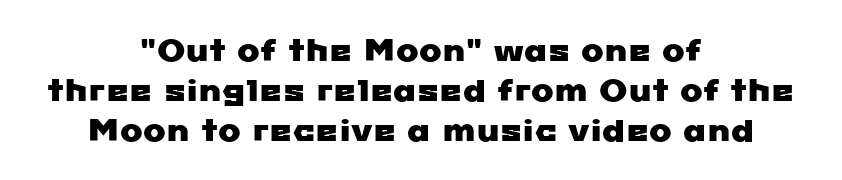
Short and long lines alike share a common midpoint. Do the characters align in a grid? No, the font is proportional. These lines keep a tight, regular rhythm from letter to letter. Clear beneath every line of the passage. Reading down the column, the eye jumps a familiar distance to each next line.
